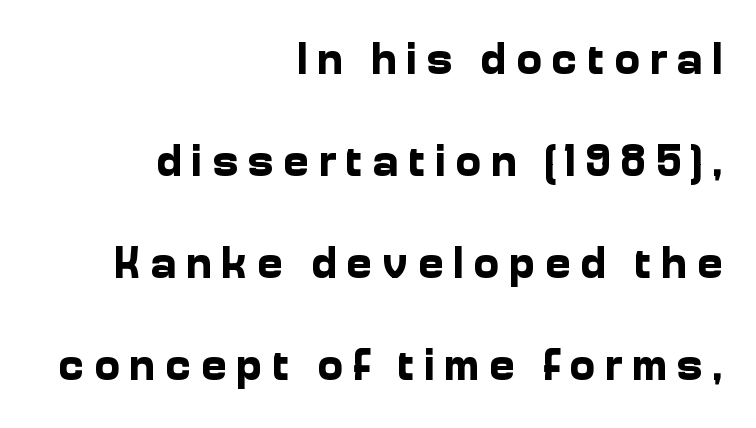
The image shows 44 px bold sans-serif type, upright; set right-aligned, loose line spacing (2.32x), unusually wide letter spacing (+0.21 em), not underlined; low stroke contrast and a medium x-height.
